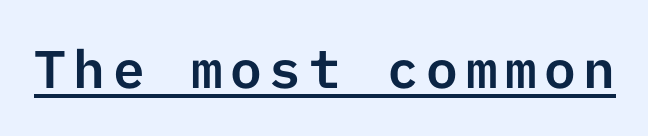
Q: Is the text italic (slanted)? A: No, it is upright.
Q: Is the typeface a serif or a sans-serif typeface? A: Sans-serif.
Q: Is the text underlined? A: Yes.
Q: Width (condensed, normal, or wide)? A: Normal.
Q: Stroke contrast? A: Low.
Q: x-height? A: Medium.
